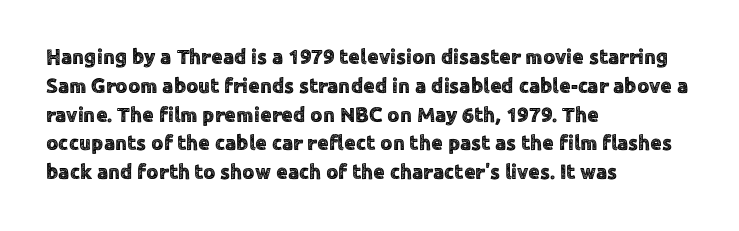
Q: Is the text italic (slanted)? A: No, it is upright.
Q: Is the text underlined? A: No.
Q: How is the paragraph aligned? A: Left-aligned.
Q: Is the spacing between letters normal or unusually wide? A: Normal.
Q: Is the spacing between lines tight, normal or loose? A: Normal.
